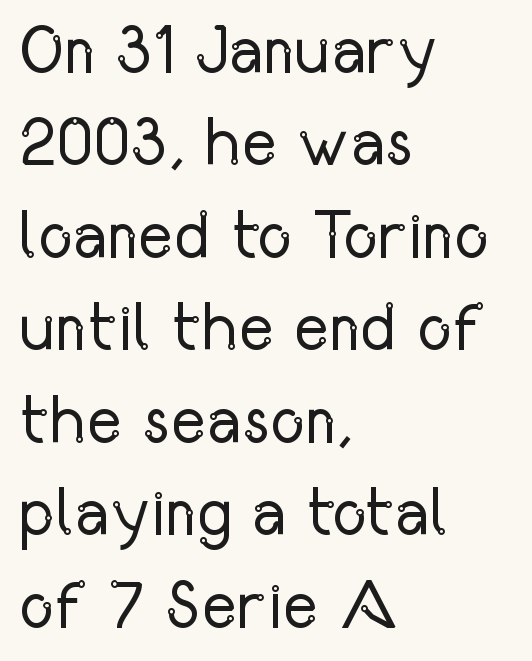
Q: Is the text bold? A: No.
Q: Is the text italic (slanted)? A: No, it is upright.
Q: Is the typeface a serif or a sans-serif typeface? A: Sans-serif.
Q: Is the text underlined? A: No.
Q: How is the paragraph aligned? A: Left-aligned.
Q: Is the spacing between letters normal or unusually wide? A: Normal.
Q: Is the spacing between lines tight, normal or loose? A: Normal.
Q: Width (condensed, normal, or wide)? A: Condensed.
Q: Stroke contrast? A: Low.
Q: x-height? A: Medium.
Q: Monospaced? A: No.
